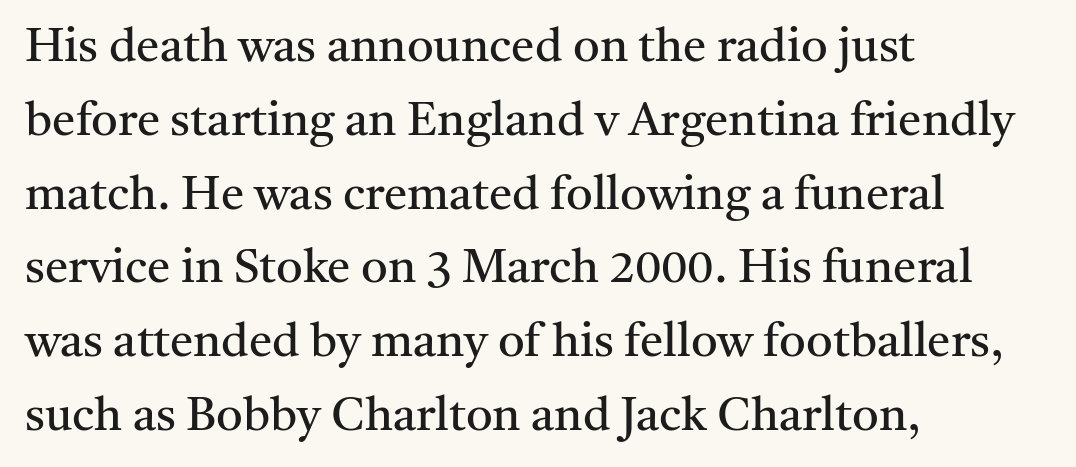
The image shows 47 px regular-weight serif type, upright; set left-aligned, normal line spacing (1.57x), normal letter spacing, not underlined; medium stroke contrast and a medium x-height.
